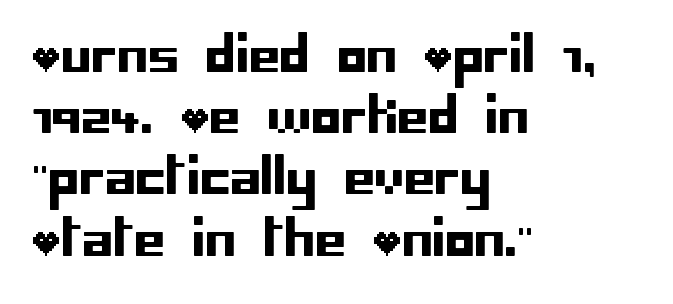
The lines are quadded left. Letters rest on an invisible, unmarked baseline. The face used here is a sans, in the tradition of grotesques and geometrics. A roman cut, with each character standing at attention.
